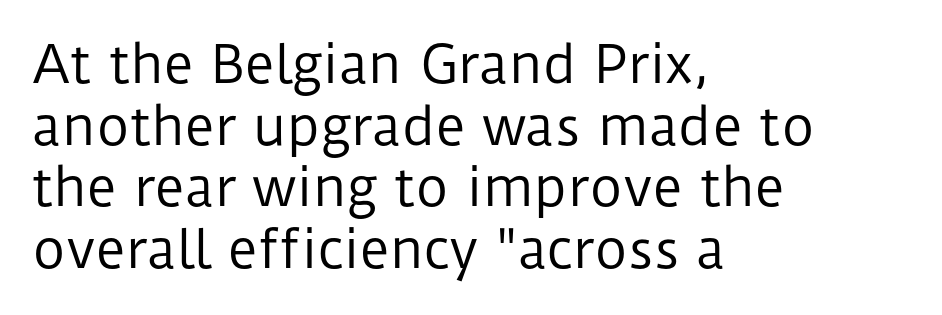
{"serif": "no", "italic": "no", "bold": "no", "weight": "regular", "width": "normal", "stroke_contrast": "low", "x_height": "medium", "monospaced": "no", "underline": "no", "align": "left", "line_spacing_ratio": 1.21, "letter_spacing": "normal", "letter_spacing_em": 0.0, "glyph_px": 51}
